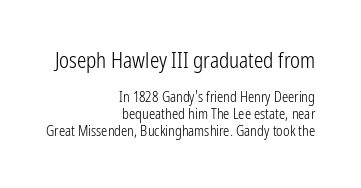
Heft: none added — not bold. Visually the block forms a straight wall on the right and a jagged coastline on the left. Nobody drew a line under any word here. The font's upright variant was chosen for this text. This layout puts the oversized block above and the modest block below. Each word holds together tightly as a unit, with standard inter-letter gaps.
